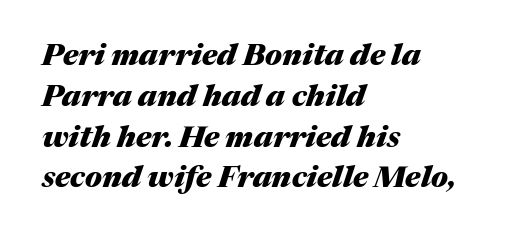
Q: Is the text bold? A: Yes.
Q: Is the text italic (slanted)? A: Yes, it leans right by about 17 degrees.
Q: Is the text underlined? A: No.
Q: How is the paragraph aligned? A: Left-aligned.
Q: Is the spacing between letters normal or unusually wide? A: Normal.
Q: Is the spacing between lines tight, normal or loose? A: Normal.
Q: Width (condensed, normal, or wide)? A: Normal.
Q: Stroke contrast? A: Medium.
Q: x-height? A: Medium.
Q: Monospaced? A: No.
